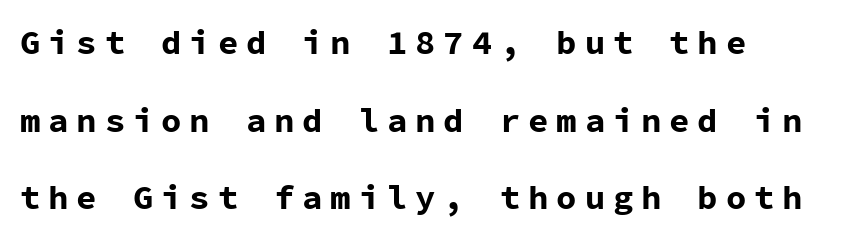
{"serif": "no", "italic": "no", "bold": "yes", "weight": "bold", "width": "normal", "stroke_contrast": "low", "x_height": "medium", "monospaced": "yes", "underline": "no", "line_spacing": "loose", "line_spacing_ratio": 2.28, "letter_spacing": "wide", "letter_spacing_em": 0.23, "glyph_px": 34}
